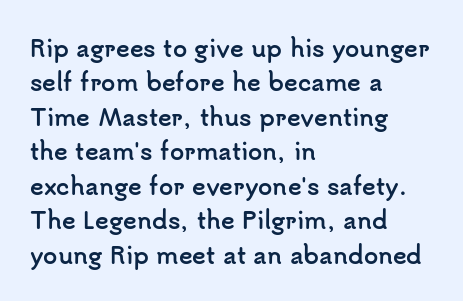
Q: Is the text bold? A: Yes.
Q: Is the text italic (slanted)? A: No, it is upright.
Q: Is the text underlined? A: No.
Q: How is the paragraph aligned? A: Left-aligned.
Q: Is the spacing between letters normal or unusually wide? A: Normal.
Q: Is the spacing between lines tight, normal or loose? A: Normal.
